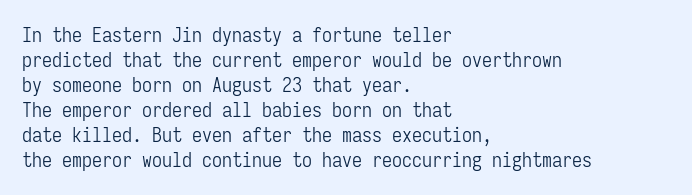
The image shows 20 px text type, upright; set left-aligned, normal line spacing (1.25x), normal letter spacing, not underlined.
